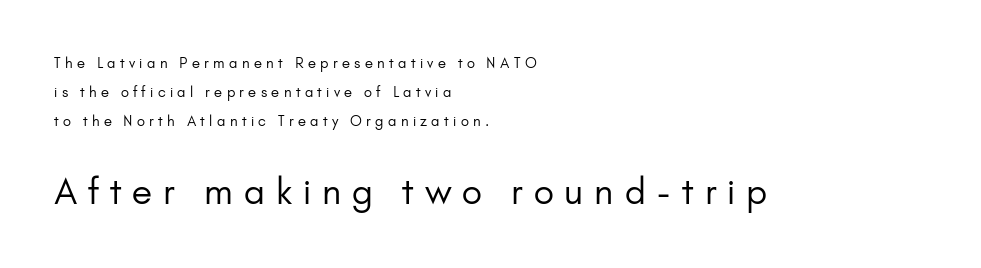
Stem width sits at or under what a default text font uses. No word sits above an underline. These two chunks differ in scale, with the bottom chunk taking the larger measure. Characters follow at a spacing far wider than the type designer built in.
